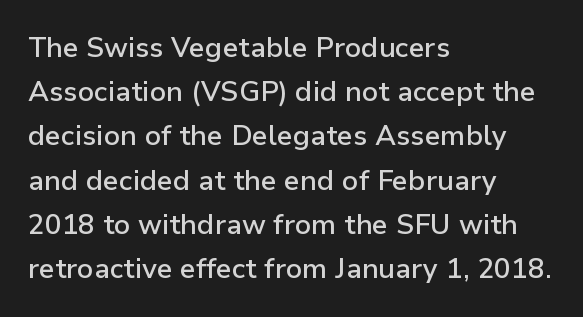
The image shows 28 px semibold sans-serif type, upright; set left-aligned, normal line spacing (1.58x), normal letter spacing, not underlined; low stroke contrast and a medium x-height.
